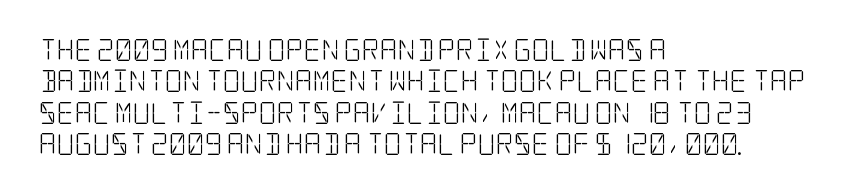
Q: Is the text bold? A: No.
Q: Is the text italic (slanted)? A: No, it is upright.
Q: Is the text underlined? A: No.
Q: How is the paragraph aligned? A: Left-aligned.
Q: Is the spacing between letters normal or unusually wide? A: Normal.
Q: Is the spacing between lines tight, normal or loose? A: Normal.
